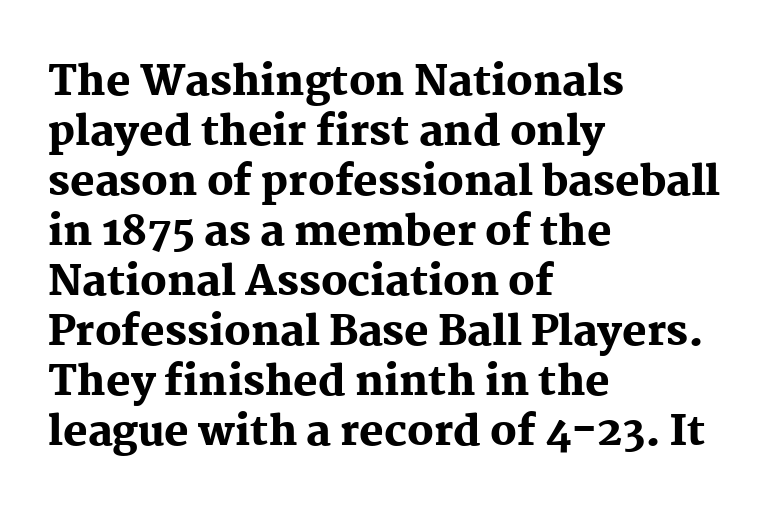
Do the characters align in a grid? No, the font is proportional. The face used here is rendered with its standard letterfit. Vertical strokes here are truly vertical. Anything drawn beneath the words? Only blank space. Set as a true bold cut, around the 700 mark. Classification — serif.
